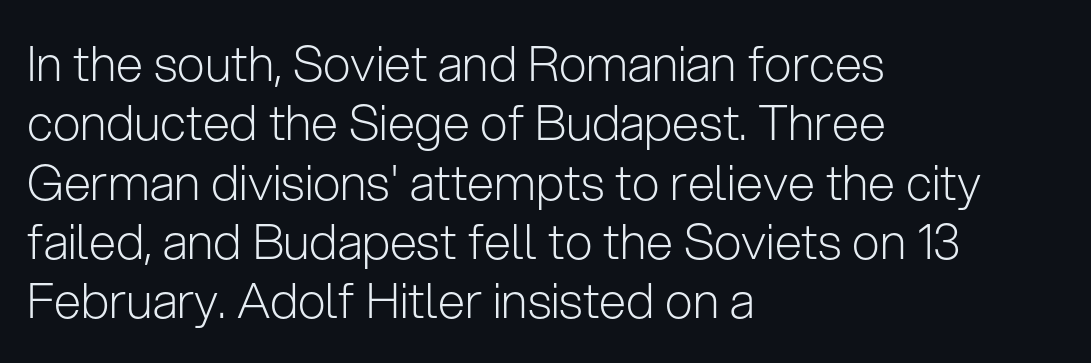
The image shows 49 px light sans-serif type, upright; set left-aligned, line spacing 1.21x, normal letter spacing, not underlined; low stroke contrast and a medium x-height.
